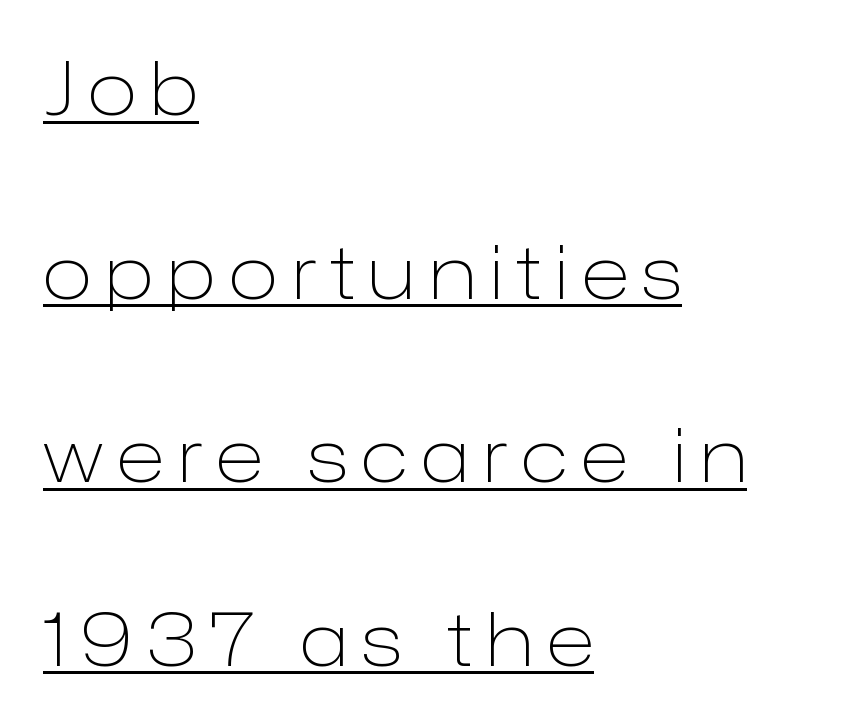
This is not heavy type; no bold has been used. Here the designer chose a conventional face with non-uniform glyph widths. You can tell it's not italic because the verticals are truly vertical. A student would call this left alignment; a typographer would say flush left, rag right.
